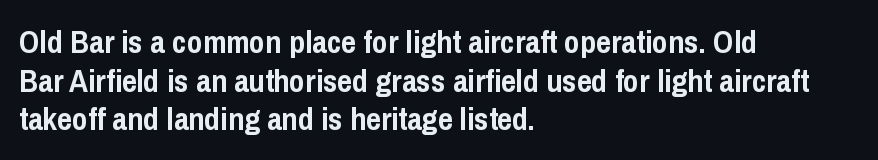
The line texture is even and compact thanks to regular tracking. A full-strength bold gives these letters their thick strokes. This sample has the flowing, uneven cadence of proportional lettering. The glyphs in this specimen are sans serif. This is the regular roman posture of the typeface. Just letters on the line, the space beneath them empty.
